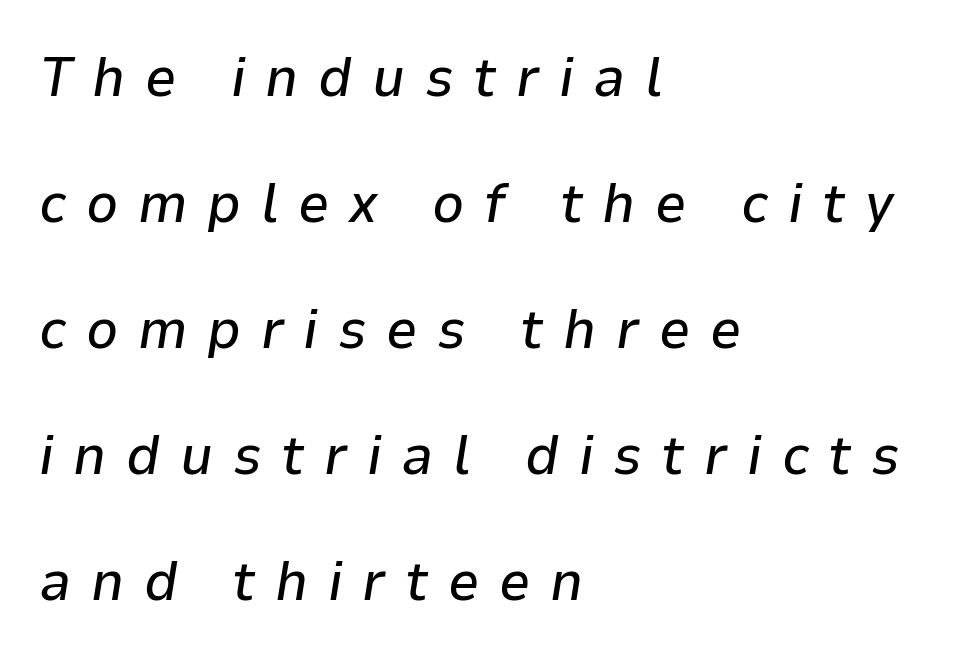
Q: Is the text italic (slanted)? A: Yes, it leans right by about 9 degrees.
Q: Is the text underlined? A: No.
Q: How is the paragraph aligned? A: Left-aligned.
Q: Is the spacing between letters normal or unusually wide? A: Unusually wide.
Q: Is the spacing between lines tight, normal or loose? A: Loose.
Q: Width (condensed, normal, or wide)? A: Normal.
Q: Stroke contrast? A: Low.
Q: x-height? A: Medium.
Q: Monospaced? A: No.
